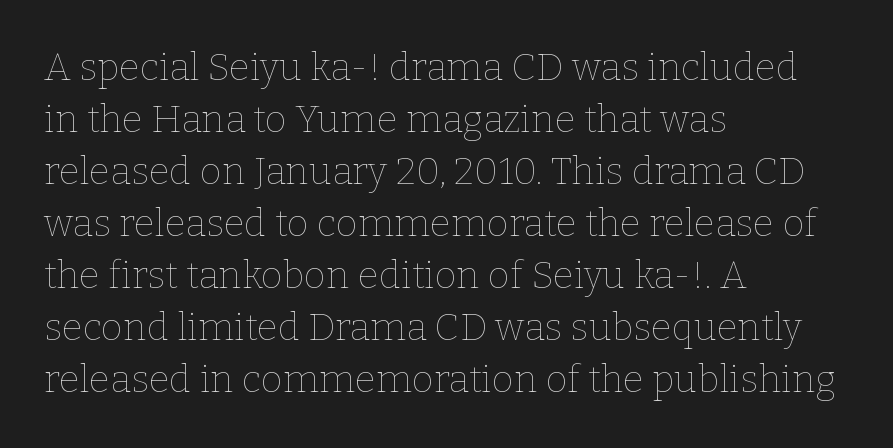
Nothing unusual about the tracking: characters are spaced as the font intends. Do the letters lean? They stand straight. This sample is left-justified, so line endings fall wherever the words run out. The passage shown is not underscored anywhere.
